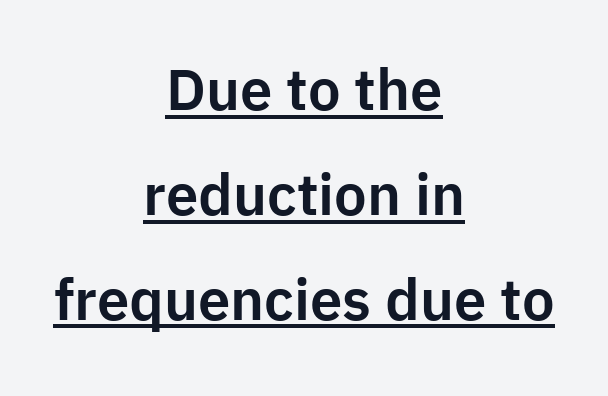
Q: Is the text italic (slanted)? A: No, it is upright.
Q: Is the typeface a serif or a sans-serif typeface? A: Sans-serif.
Q: Is the text underlined? A: Yes.
Q: How is the paragraph aligned? A: Centered.
Q: Is the spacing between letters normal or unusually wide? A: Normal.
Q: Width (condensed, normal, or wide)? A: Normal.
Q: Stroke contrast? A: Low.
Q: x-height? A: Medium.
Q: Monospaced? A: No.
